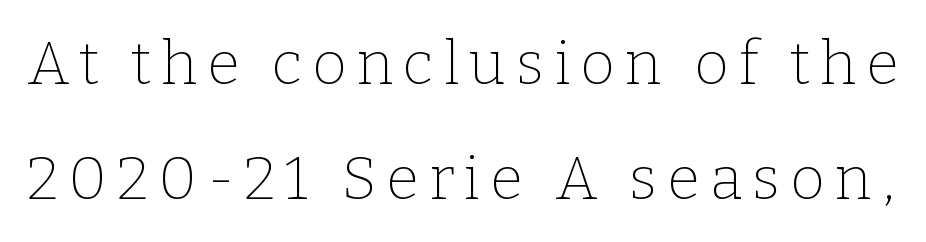
Q: Is the text bold? A: No.
Q: Is the text italic (slanted)? A: No, it is upright.
Q: Is the typeface a serif or a sans-serif typeface? A: Serif.
Q: Is the text underlined? A: No.
Q: Is the spacing between lines tight, normal or loose? A: Loose.
Q: Width (condensed, normal, or wide)? A: Normal.
Q: Stroke contrast? A: Low.
Q: x-height? A: Medium.
Q: Monospaced? A: No.
